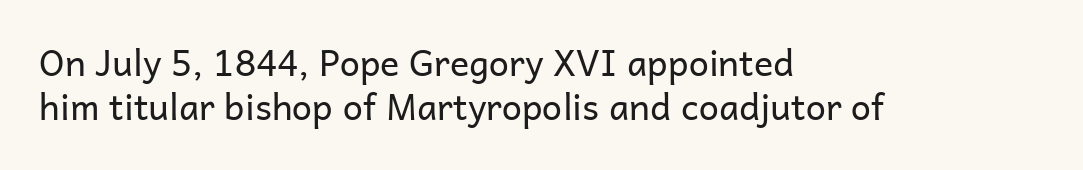
If you drew a line through each stem, it would be perfectly vertical. Note: no serifs on the glyphs. The rendering keeps characters at their native spacing. Stems and bowls with no extra thickness — not bold. Think of a printed novel: that variable character pitch is what you see here.
